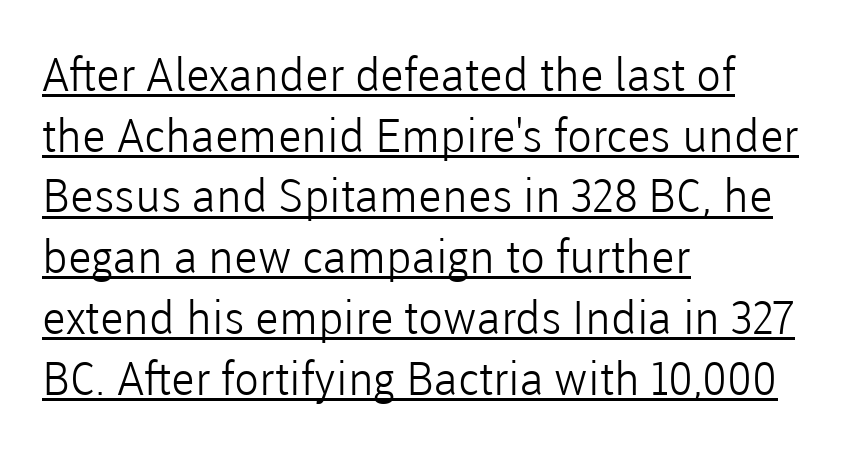
Q: Is the text bold? A: No.
Q: Is the text italic (slanted)? A: No, it is upright.
Q: Is the typeface a serif or a sans-serif typeface? A: Sans-serif.
Q: Is the text underlined? A: Yes.
Q: How is the paragraph aligned? A: Left-aligned.
Q: Is the spacing between letters normal or unusually wide? A: Normal.
Q: Is the spacing between lines tight, normal or loose? A: Normal.
Q: Width (condensed, normal, or wide)? A: Normal.
Q: Stroke contrast? A: Low.
Q: x-height? A: Medium.
Q: Monospaced? A: No.
